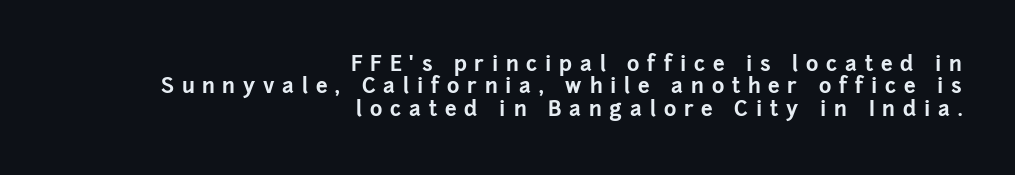
{"italic": "no", "bold": "yes", "underline": "no", "align": "right", "line_spacing": "tight", "line_spacing_ratio": 1.06, "letter_spacing": "wide", "letter_spacing_em": 0.37, "glyph_px": 21}
